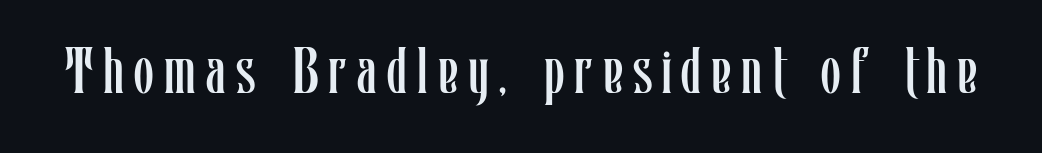
The image shows 64 px regular-weight, condensed type, upright; set not underlined; low stroke contrast and a medium x-height.
